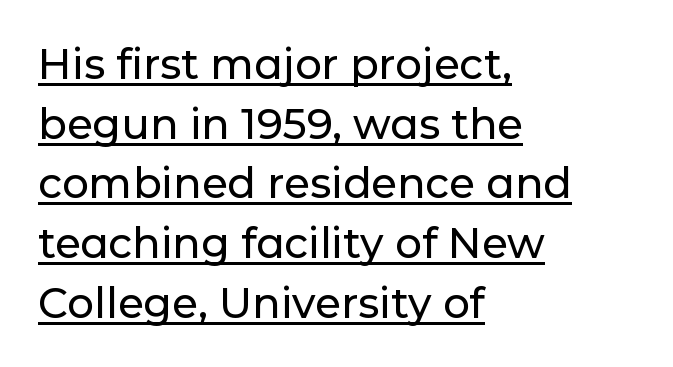
{"serif": "no", "italic": "no", "width": "normal", "stroke_contrast": "low", "x_height": "medium", "monospaced": "no", "underline": "yes", "align": "left", "line_spacing": "normal", "line_spacing_ratio": 1.42, "letter_spacing": "normal", "letter_spacing_em": 0.0, "glyph_px": 42}
